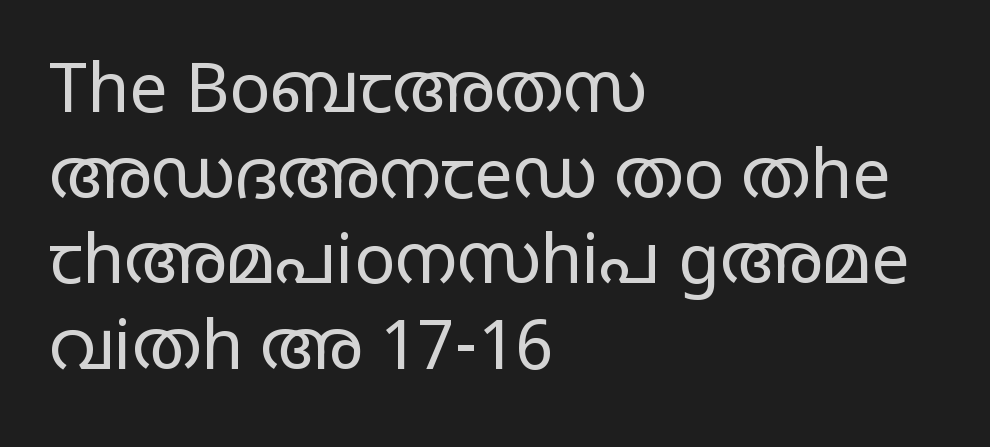
Q: Is the text bold? A: No.
Q: Is the text italic (slanted)? A: No, it is upright.
Q: Is the typeface a serif or a sans-serif typeface? A: Sans-serif.
Q: Is the text underlined? A: No.
Q: How is the paragraph aligned? A: Left-aligned.
Q: Is the spacing between letters normal or unusually wide? A: Normal.
Q: Is the spacing between lines tight, normal or loose? A: Normal.
Q: Width (condensed, normal, or wide)? A: Wide.
Q: Stroke contrast? A: Low.
Q: x-height? A: Large.
Q: Monospaced? A: No.
